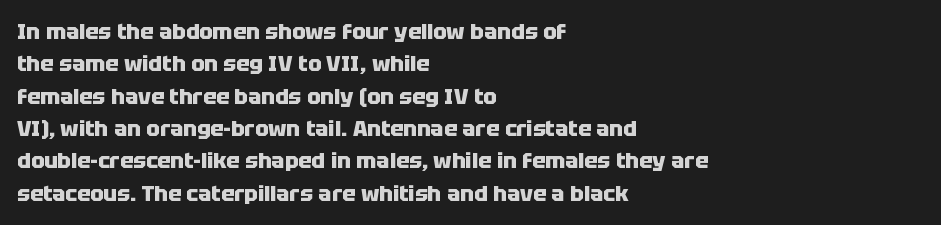
{"italic": "no", "bold": "yes", "underline": "no", "align": "left", "line_spacing": "normal", "line_spacing_ratio": 1.47, "letter_spacing": "normal", "letter_spacing_em": 0.0, "glyph_px": 22}
